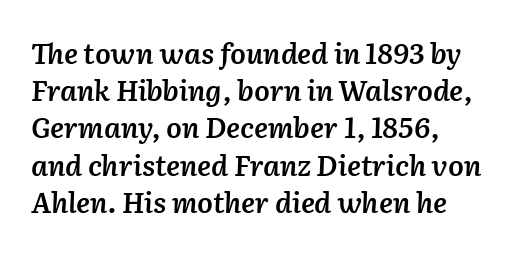
Q: Is the text bold? A: Semi-bold.
Q: Is the text italic (slanted)? A: Yes, it leans right by about 2 degrees.
Q: Is the text underlined? A: No.
Q: Is the spacing between letters normal or unusually wide? A: Normal.
Q: Is the spacing between lines tight, normal or loose? A: Normal.
Q: Width (condensed, normal, or wide)? A: Normal.
Q: Stroke contrast? A: Low.
Q: x-height? A: Medium.
Q: Monospaced? A: No.
